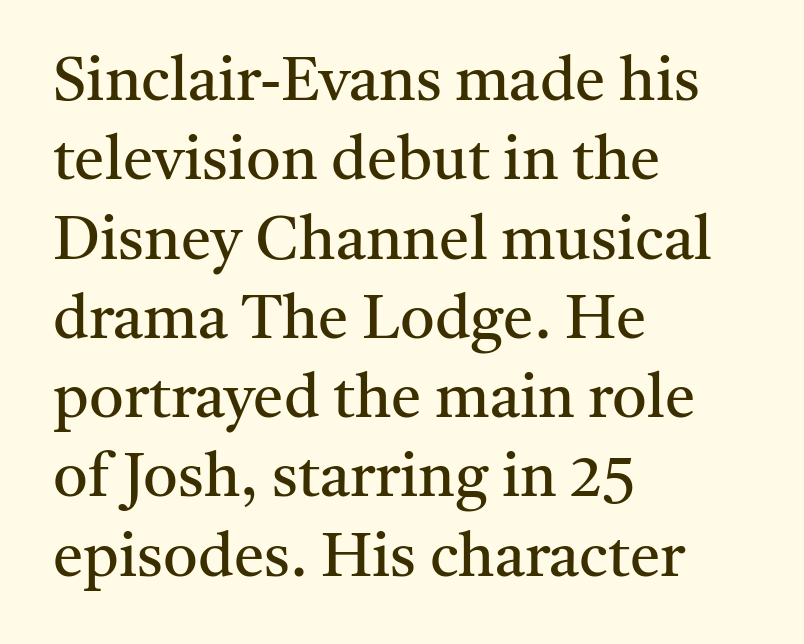
The image shows 61 px regular-weight serif type, upright; set left-aligned, normal line spacing (1.3x), normal letter spacing, not underlined; medium stroke contrast and a medium x-height.
